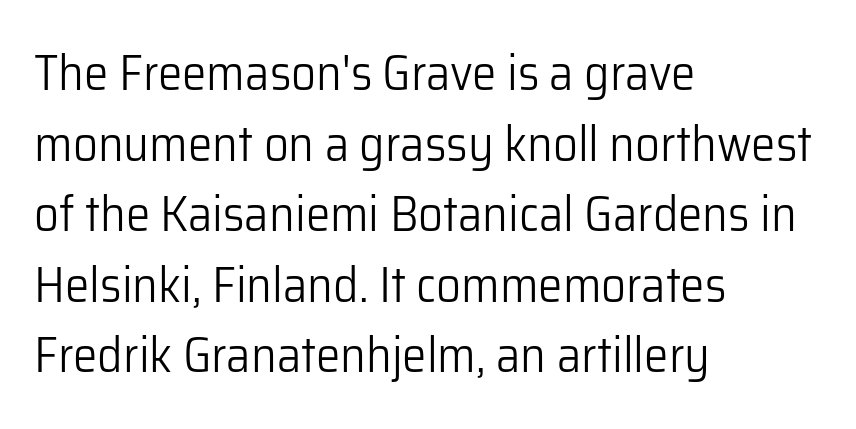
The ragged edge is on the right, which tells us the setting is flush left. On a weight scale, this lands at 450 or below. Nope, not italic — everything's standing straight. Think of a printed novel: that variable character pitch is what you see here. No extra tracking has been applied to these lines.
